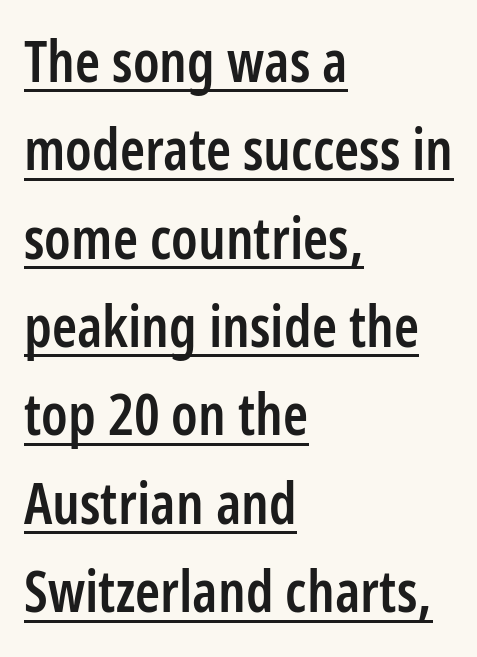
The image shows 57 px semibold, condensed sans-serif type, upright; set left-aligned, normal line spacing (1.55x), normal letter spacing, underlined; low stroke contrast and a medium x-height.
